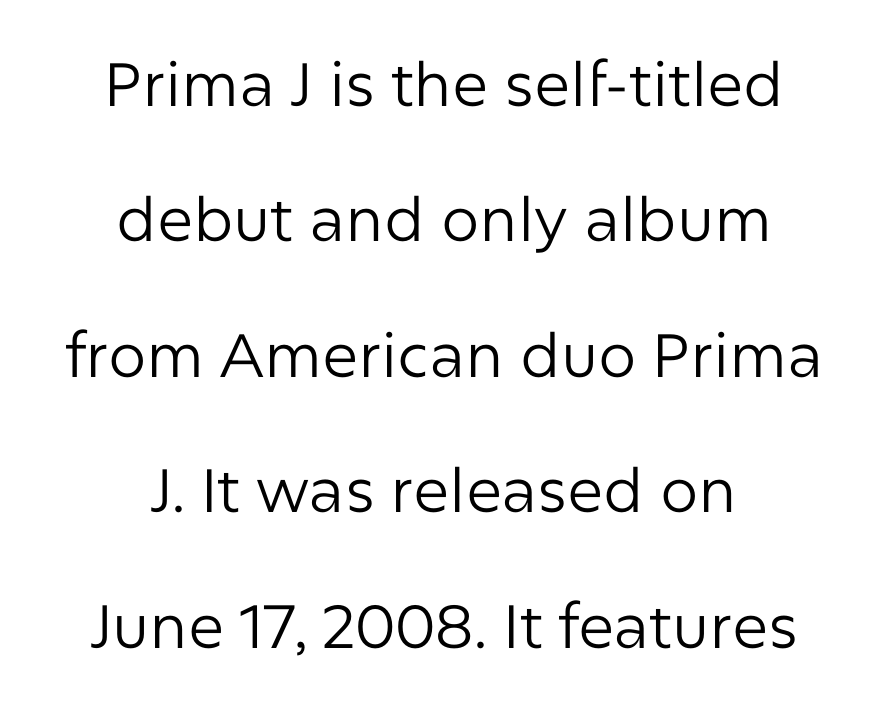
Words float on clear page, feet unadorned. Where is the straight margin? There isn't one; the lines are centered. Each new line begins a long way beneath the previous one. A roman cut, with each character standing at attention. A typesetter would call this proportional, since set widths differ per character. Caption: standard tracking, unaltered.
